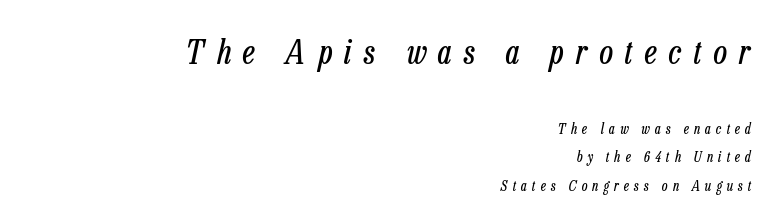
{"italic": "yes", "lean": "right", "slant_degrees": 13, "bold": "no", "weight": "regular", "width": "condensed", "stroke_contrast": "low", "x_height": "medium", "monospaced": "no", "underline": "no", "align": "right", "line_spacing": "loose", "line_spacing_ratio": 2.04, "letter_spacing": "wide", "letter_spacing_em": 0.37, "larger_block": "first", "size_ratio": 2.36, "glyph_px": 33}
